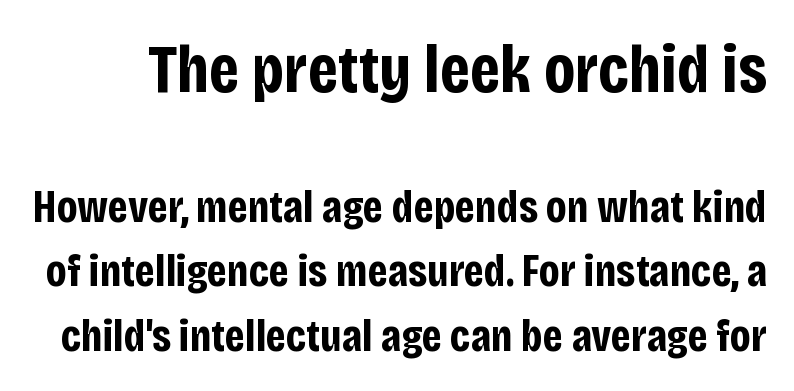
Q: Is the text bold? A: Yes.
Q: Is the text italic (slanted)? A: No, it is upright.
Q: Is the typeface a serif or a sans-serif typeface? A: Sans-serif.
Q: Is the text underlined? A: No.
Q: Is the spacing between letters normal or unusually wide? A: Normal.
Q: Is the spacing between lines tight, normal or loose? A: Normal.
Q: Which block of text is set in a larger size, the first (top) or the second (bottom)? A: The first (top) one.
Q: Width (condensed, normal, or wide)? A: Condensed.
Q: Stroke contrast? A: Low.
Q: x-height? A: Large.
Q: Monospaced? A: No.
